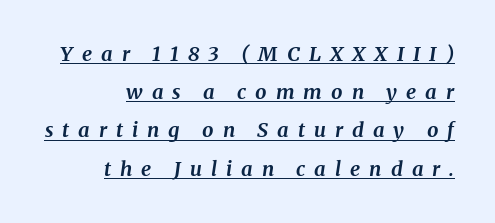
Every letter is thick-stroked: bold, no question. Line endings align vertically; line beginnings do not. A baseline rule has been typeset under these characters. Observe the lean: these are italic letterforms.
